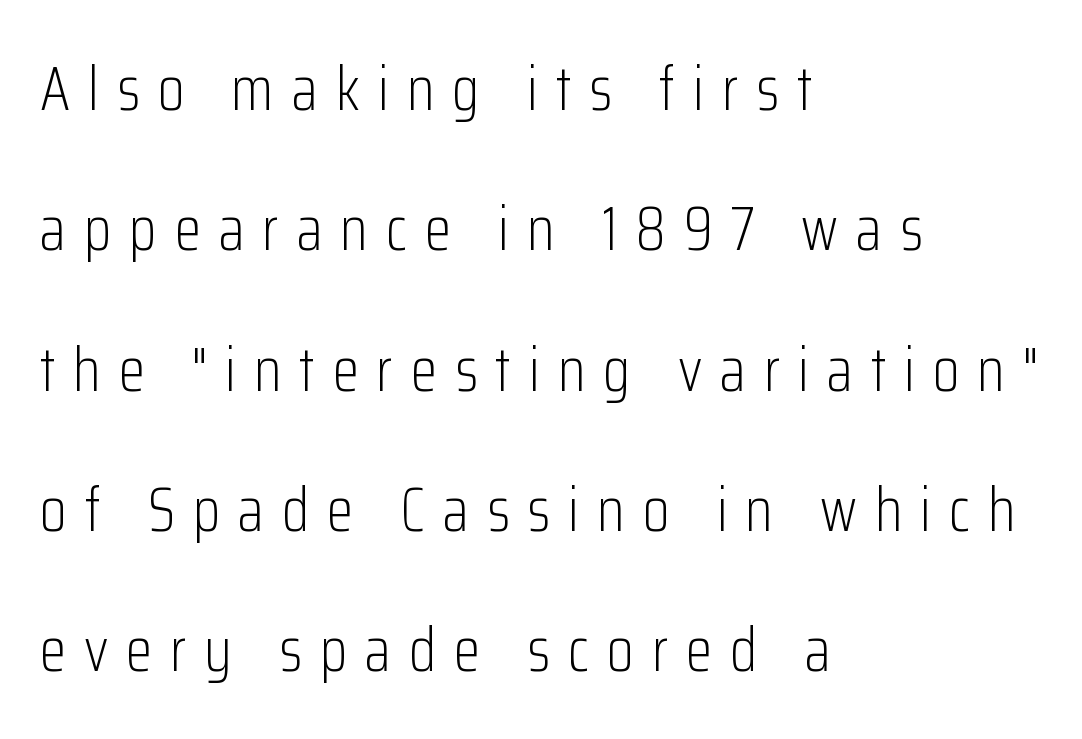
{"serif": "no", "italic": "no", "bold": "no", "weight": "light", "width": "condensed", "stroke_contrast": "low", "x_height": "medium", "monospaced": "no", "underline": "no", "align": "left", "line_spacing": "loose", "line_spacing_ratio": 2.3, "letter_spacing": "wide", "letter_spacing_em": 0.29, "glyph_px": 61}
